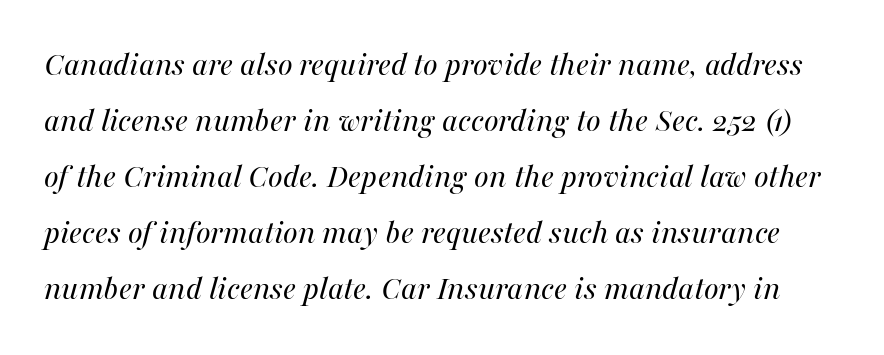
Notice how the stems are inclined rather than vertical — that's the hallmark of italics. Stroke mass is kept to a normal reading level or below. Vertically, the passage feels balanced, rows spaced as you'd expect. The string is rendered with underlining switched off.
